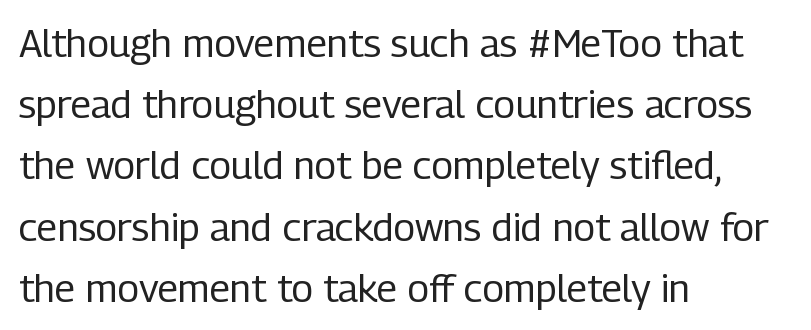
Q: Is the text bold? A: No.
Q: Is the text italic (slanted)? A: No, it is upright.
Q: Is the typeface a serif or a sans-serif typeface? A: Sans-serif.
Q: Is the text underlined? A: No.
Q: How is the paragraph aligned? A: Left-aligned.
Q: Is the spacing between letters normal or unusually wide? A: Normal.
Q: Is the spacing between lines tight, normal or loose? A: Normal.
Q: Width (condensed, normal, or wide)? A: Condensed.
Q: Stroke contrast? A: Low.
Q: x-height? A: Medium.
Q: Monospaced? A: No.
